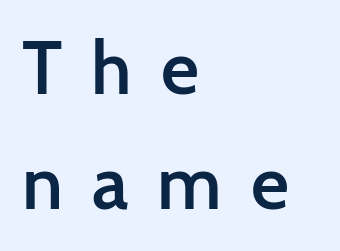
Q: Is the text bold? A: Semi-bold.
Q: Is the text italic (slanted)? A: No, it is upright.
Q: Is the typeface a serif or a sans-serif typeface? A: Sans-serif.
Q: Is the text underlined? A: No.
Q: How is the paragraph aligned? A: Left-aligned.
Q: Is the spacing between letters normal or unusually wide? A: Unusually wide.
Q: Is the spacing between lines tight, normal or loose? A: Normal.
Q: Width (condensed, normal, or wide)? A: Normal.
Q: Stroke contrast? A: Low.
Q: x-height? A: Medium.
Q: Monospaced? A: No.
